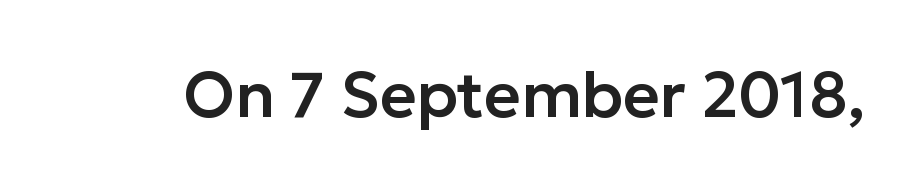
Q: Is the text italic (slanted)? A: No, it is upright.
Q: Is the typeface a serif or a sans-serif typeface? A: Sans-serif.
Q: Is the text underlined? A: No.
Q: Is the spacing between letters normal or unusually wide? A: Normal.
Q: Width (condensed, normal, or wide)? A: Normal.
Q: Stroke contrast? A: Low.
Q: x-height? A: Medium.
Q: Monospaced? A: No.
